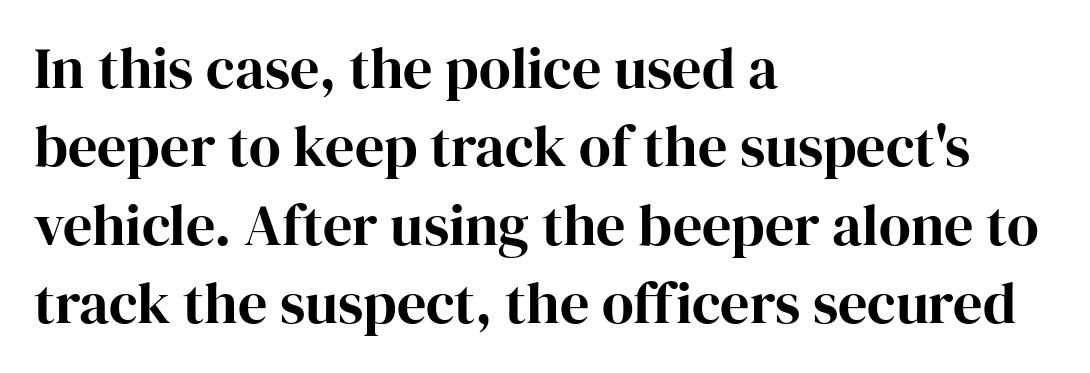
The image shows 58 px serif type, upright; set left-aligned, normal line spacing (1.35x), normal letter spacing, not underlined; high stroke contrast and a medium x-height.
